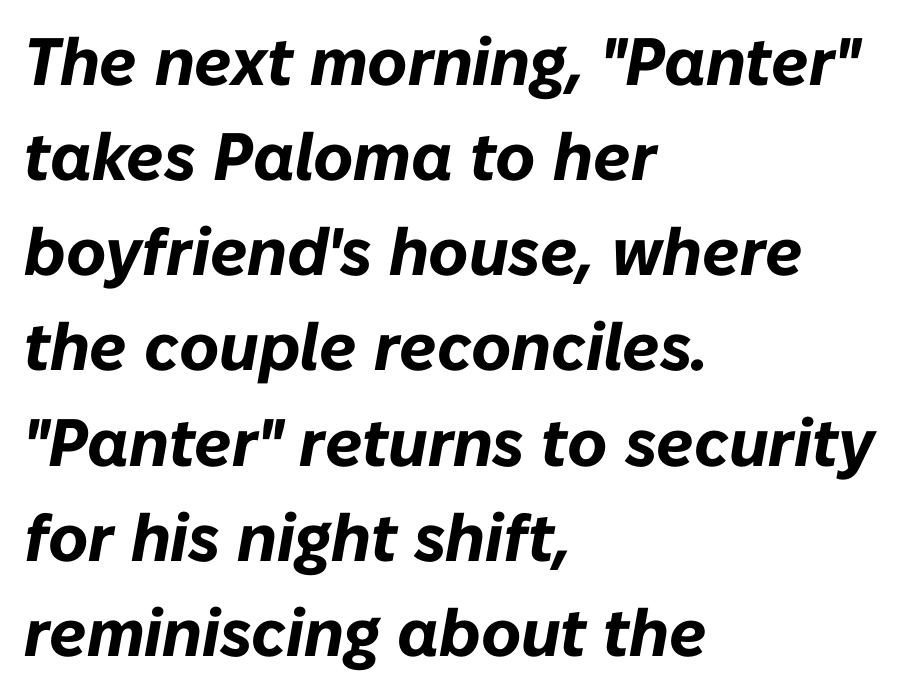
{"italic": "yes", "lean": "right", "slant_degrees": 10, "bold": "yes", "weight": "bold", "width": "normal", "stroke_contrast": "low", "x_height": "medium", "monospaced": "no", "underline": "no", "align": "left", "line_spacing": "normal", "line_spacing_ratio": 1.42, "letter_spacing": "normal", "letter_spacing_em": 0.0, "glyph_px": 67}
